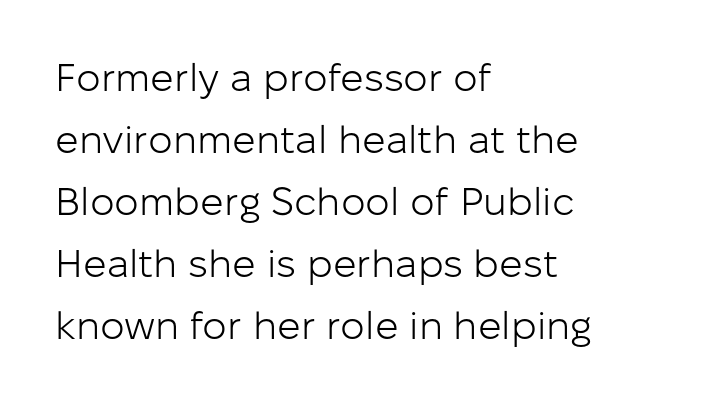
Q: Is the text bold? A: No.
Q: Is the text italic (slanted)? A: No, it is upright.
Q: Is the typeface a serif or a sans-serif typeface? A: Sans-serif.
Q: Is the text underlined? A: No.
Q: How is the paragraph aligned? A: Left-aligned.
Q: Is the spacing between letters normal or unusually wide? A: Normal.
Q: Is the spacing between lines tight, normal or loose? A: Normal.
Q: Width (condensed, normal, or wide)? A: Normal.
Q: Stroke contrast? A: Low.
Q: x-height? A: Medium.
Q: Monospaced? A: No.
